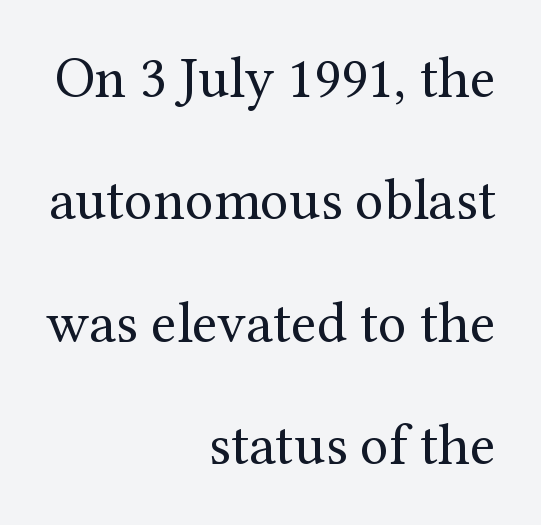
{"serif": "yes", "italic": "no", "bold": "no", "weight": "regular", "width": "normal", "stroke_contrast": "medium", "x_height": "medium", "monospaced": "no", "underline": "no", "align": "right", "line_spacing": "loose", "line_spacing_ratio": 2.11, "letter_spacing": "normal", "letter_spacing_em": 0.0, "glyph_px": 58}
